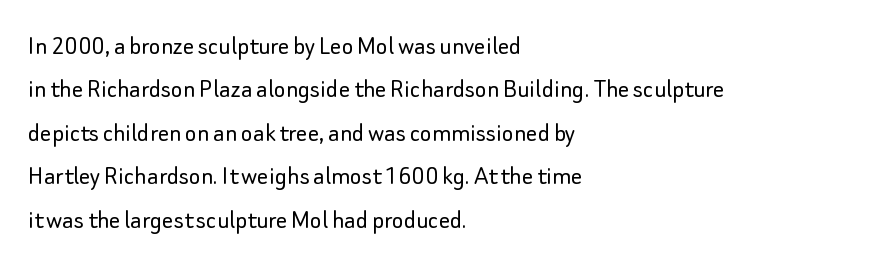
Q: Is the text bold? A: No.
Q: Is the text italic (slanted)? A: No, it is upright.
Q: Is the typeface a serif or a sans-serif typeface? A: Sans-serif.
Q: Is the text underlined? A: No.
Q: How is the paragraph aligned? A: Left-aligned.
Q: Is the spacing between letters normal or unusually wide? A: Normal.
Q: Is the spacing between lines tight, normal or loose? A: Normal.
Q: Width (condensed, normal, or wide)? A: Normal.
Q: Stroke contrast? A: Low.
Q: x-height? A: Small.
Q: Monospaced? A: No.
